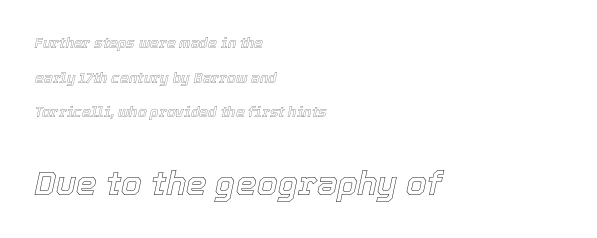
The image shows 33 px text type, italic (leaning right); set left-aligned, loose line spacing (2.47x), normal letter spacing, not underlined; the second (bottom) block is 2.36x larger; a medium x-height.
